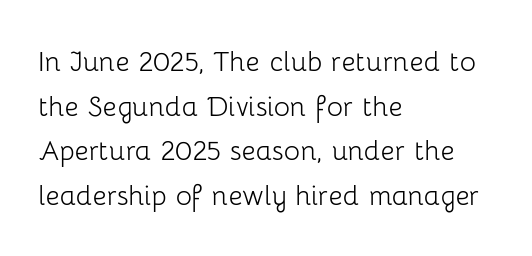
Q: Is the text bold? A: No.
Q: Is the text italic (slanted)? A: No, it is upright.
Q: Is the typeface a serif or a sans-serif typeface? A: Sans-serif.
Q: Is the text underlined? A: No.
Q: How is the paragraph aligned? A: Left-aligned.
Q: Is the spacing between letters normal or unusually wide? A: Normal.
Q: Is the spacing between lines tight, normal or loose? A: Normal.
Q: Width (condensed, normal, or wide)? A: Normal.
Q: Stroke contrast? A: Low.
Q: x-height? A: Medium.
Q: Monospaced? A: No.
